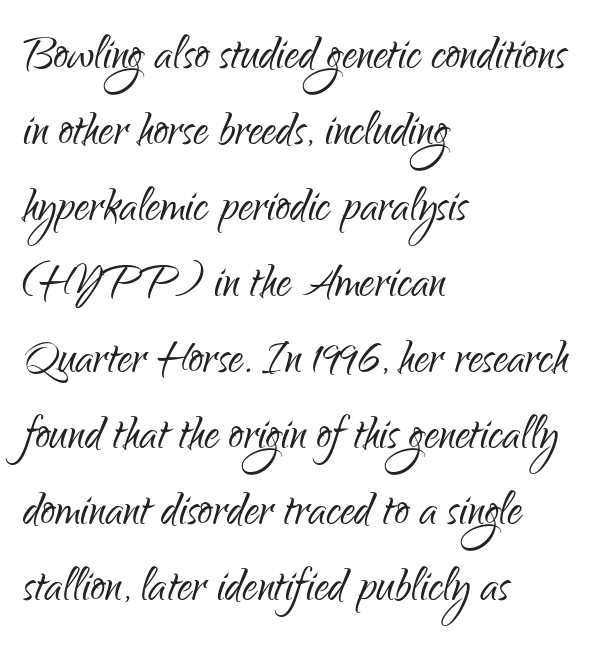
The image shows 58 px light, condensed sans-serif type; set left-aligned, normal line spacing (1.31x), normal letter spacing, not underlined; low stroke contrast and a small x-height.
